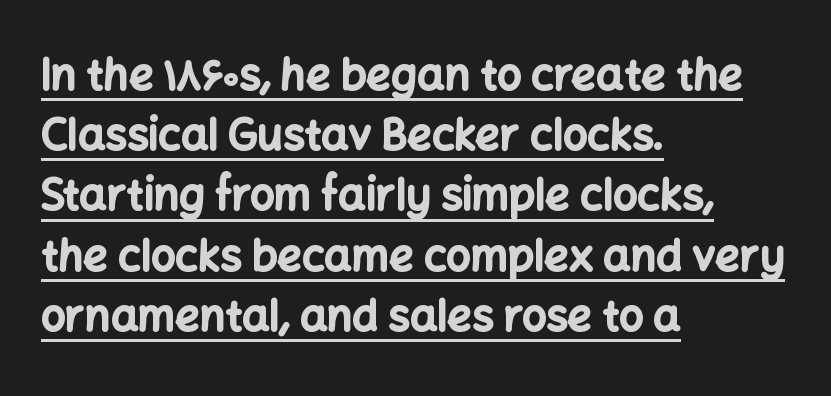
The image shows 43 px bold sans-serif type, upright; set left-aligned, normal line spacing (1.4x), normal letter spacing, underlined; low stroke contrast and a medium x-height.
